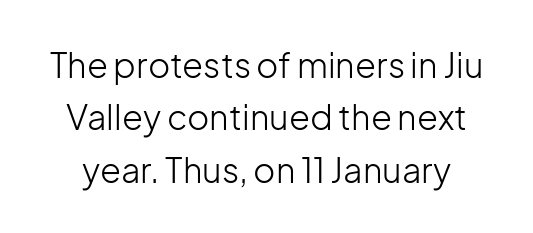
{"serif": "no", "italic": "no", "bold": "no", "weight": "light", "width": "normal", "stroke_contrast": "low", "x_height": "medium", "monospaced": "no", "underline": "no", "line_spacing": "normal", "line_spacing_ratio": 1.54, "letter_spacing": "normal", "letter_spacing_em": 0.0, "glyph_px": 34}
